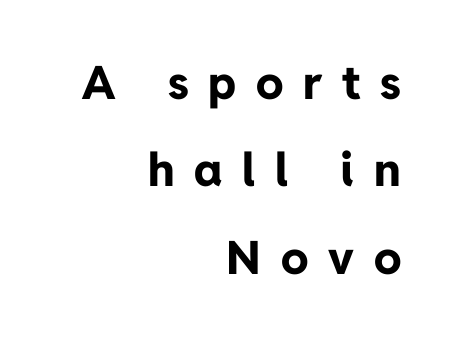
The image shows 46 px bold sans-serif type, upright; set right-aligned, loose line spacing (1.9x), unusually wide letter spacing (+0.43 em), not underlined; low stroke contrast and a medium x-height.
